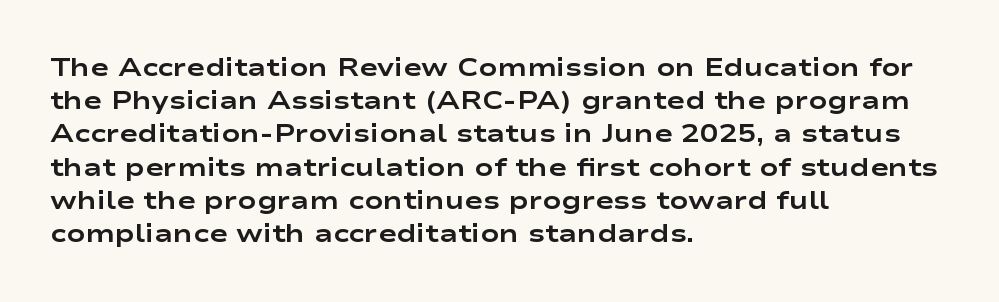
One-word summary of the alignment: left. Compared with an ordinary text face, these strokes are far heavier — a full bold. Interline gaps are of average width in this sample. Letter spacing: default. The baseline area is clear. The letters stand upright; this is a roman face.
